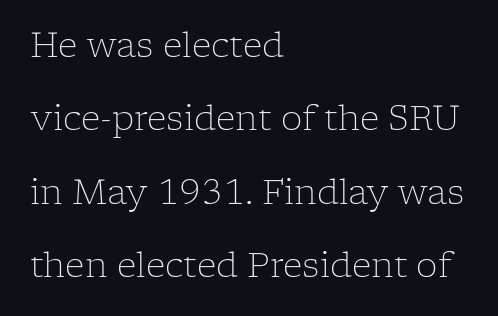
The image shows 34 px light serif type, upright; set left-aligned, loose line spacing (2.16x), normal letter spacing, not underlined; low stroke contrast and a medium x-height.
